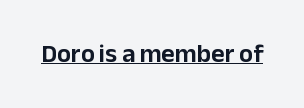
The image shows 26 px text type, upright; set normal letter spacing, underlined.
